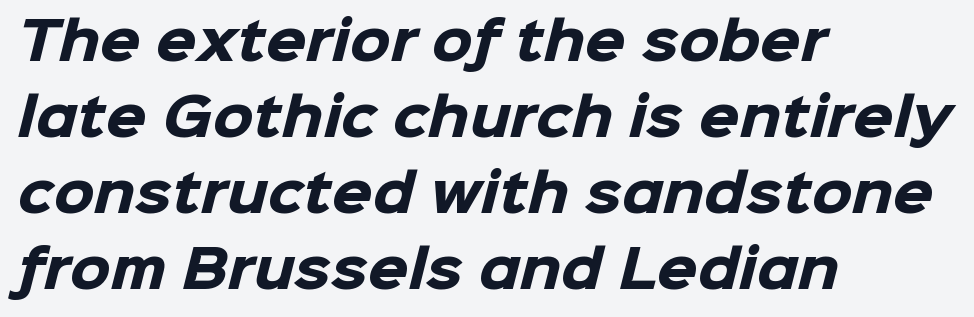
{"serif": "no", "bold": "yes", "weight": "heavy", "width": "normal", "stroke_contrast": "low", "x_height": "medium", "monospaced": "no", "underline": "no", "align": "left", "line_spacing": "normal", "line_spacing_ratio": 1.46, "letter_spacing": "normal", "letter_spacing_em": 0.0, "glyph_px": 52}
